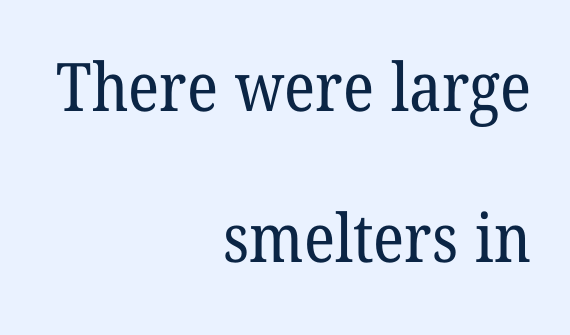
The image shows 67 px regular-weight serif type; set right-aligned, loose line spacing (2.26x), normal letter spacing, not underlined; low stroke contrast and a medium x-height.
